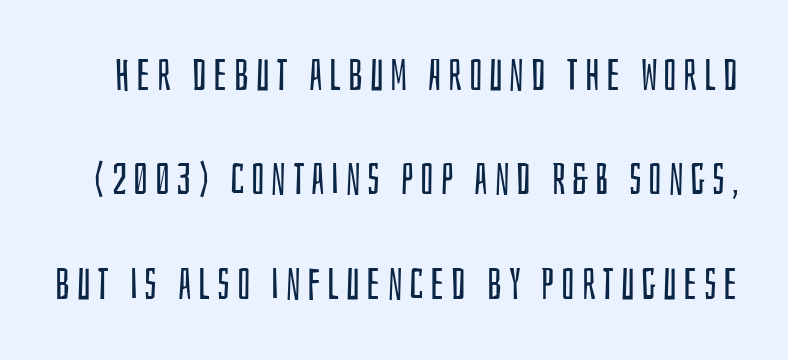
{"serif": "no", "italic": "no", "bold": "no", "weight": "regular", "width": "condensed", "stroke_contrast": "low", "x_height": "large", "monospaced": "no", "underline": "no", "line_spacing": "loose", "line_spacing_ratio": 2.37, "glyph_px": 44}
